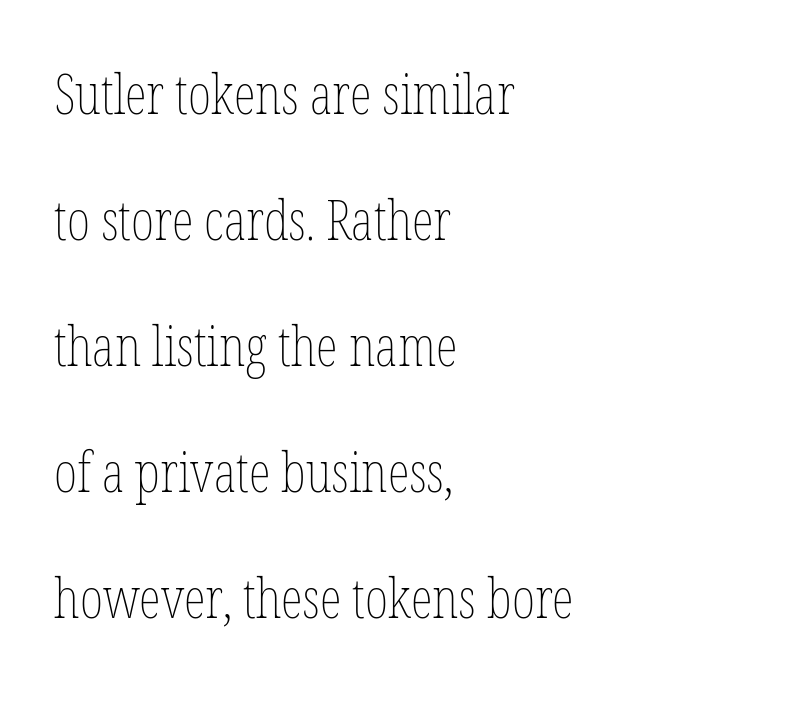
Q: Is the text bold? A: No.
Q: Is the text italic (slanted)? A: No, it is upright.
Q: Is the text underlined? A: No.
Q: How is the paragraph aligned? A: Left-aligned.
Q: Is the spacing between letters normal or unusually wide? A: Normal.
Q: Is the spacing between lines tight, normal or loose? A: Loose.
Q: Width (condensed, normal, or wide)? A: Condensed.
Q: Stroke contrast? A: Low.
Q: x-height? A: Medium.
Q: Monospaced? A: No.
